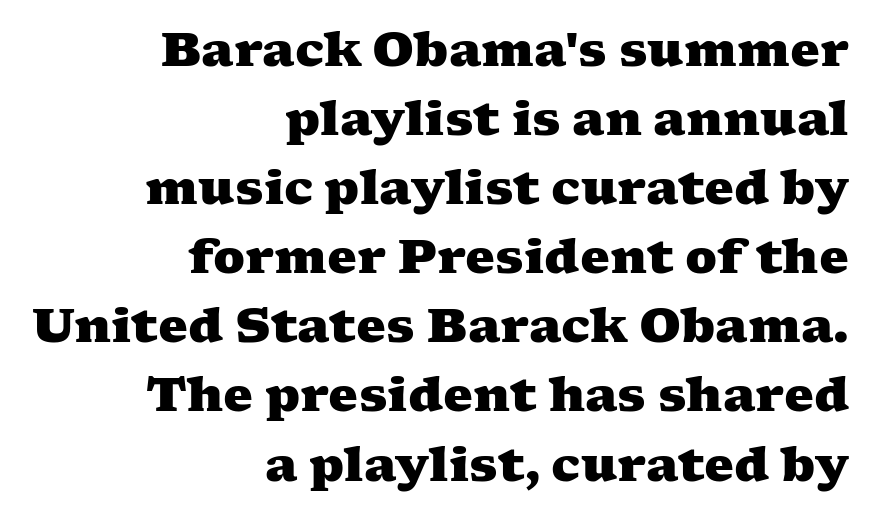
Q: Is the text bold? A: Yes.
Q: Is the typeface a serif or a sans-serif typeface? A: Serif.
Q: Is the text underlined? A: No.
Q: How is the paragraph aligned? A: Right-aligned.
Q: Is the spacing between letters normal or unusually wide? A: Normal.
Q: Is the spacing between lines tight, normal or loose? A: Normal.
Q: Width (condensed, normal, or wide)? A: Wide.
Q: Stroke contrast? A: Medium.
Q: x-height? A: Medium.
Q: Monospaced? A: No.
